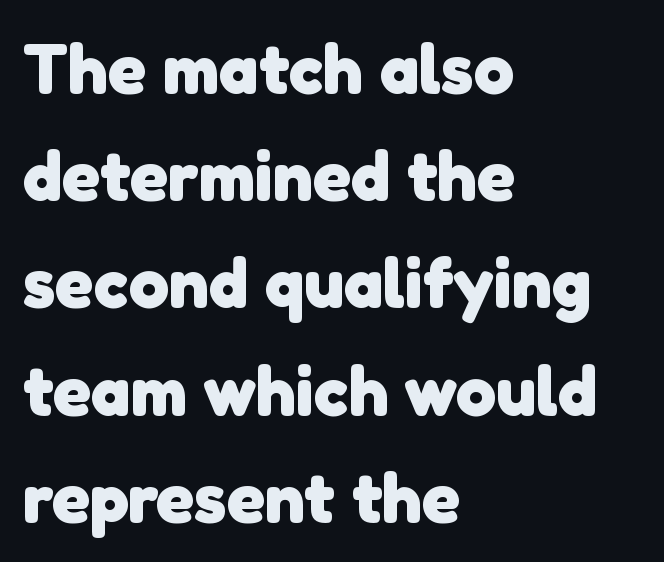
{"serif": "no", "bold": "yes", "weight": "heavy", "width": "normal", "stroke_contrast": "low", "x_height": "medium", "monospaced": "no", "underline": "no", "align": "left", "line_spacing": "normal", "line_spacing_ratio": 1.51, "letter_spacing": "normal", "letter_spacing_em": 0.0, "glyph_px": 71}
